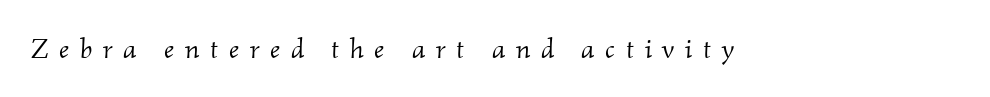
{"serif": "yes", "italic": "yes", "lean": "right", "slant_degrees": 2, "bold": "no", "weight": "light", "width": "normal", "stroke_contrast": "medium", "x_height": "small", "monospaced": "no", "underline": "no", "letter_spacing": "wide", "letter_spacing_em": 0.38, "glyph_px": 28}
